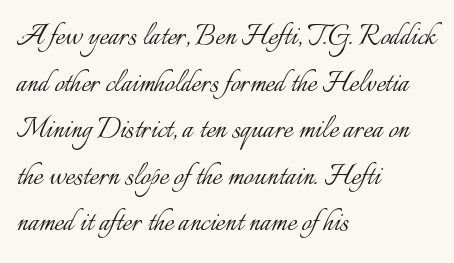
The image shows 35 px light type; set left-aligned, normal line spacing (1.33x), normal letter spacing, not underlined; low stroke contrast and a small x-height.
